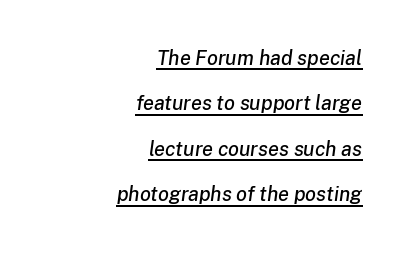
The image shows 20 px text type, italic (leaning right); set right-aligned, loose line spacing (2.27x), normal letter spacing, underlined.
